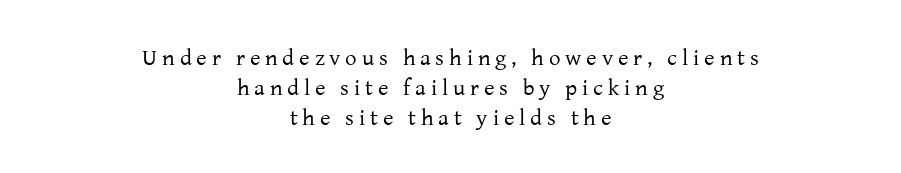
The rendering uses a moderate line-height, typical for paragraphs. Has an underline been added? It has not. This sample is center-justified, so both line endings float freely. Vertical stems look standard width or narrower in stroke. Caption: expanded tracking, letters set apart. Style check: upright.
